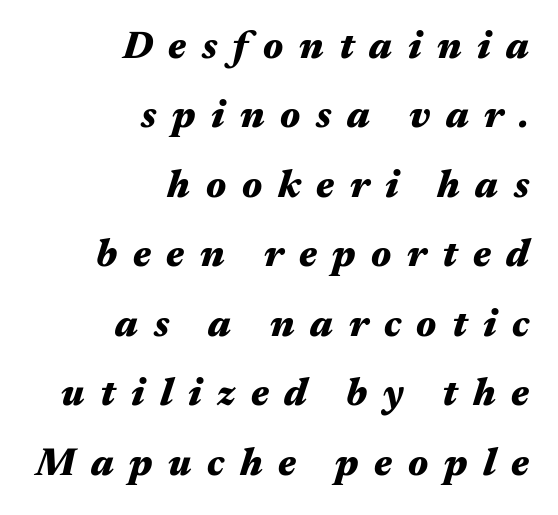
{"italic": "yes", "lean": "right", "slant_degrees": 17, "bold": "yes", "weight": "heavy", "width": "wide", "stroke_contrast": "medium", "x_height": "medium", "monospaced": "no", "underline": "no", "align": "right", "line_spacing_ratio": 1.78, "letter_spacing": "wide", "letter_spacing_em": 0.4, "glyph_px": 39}
